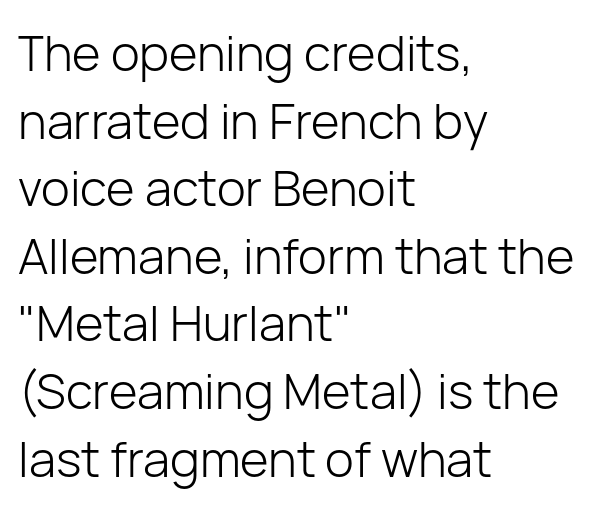
Q: Is the text bold? A: No.
Q: Is the text italic (slanted)? A: No, it is upright.
Q: Is the typeface a serif or a sans-serif typeface? A: Sans-serif.
Q: Is the text underlined? A: No.
Q: How is the paragraph aligned? A: Left-aligned.
Q: Is the spacing between letters normal or unusually wide? A: Normal.
Q: Is the spacing between lines tight, normal or loose? A: Normal.
Q: Width (condensed, normal, or wide)? A: Normal.
Q: Stroke contrast? A: Low.
Q: x-height? A: Medium.
Q: Monospaced? A: No.
